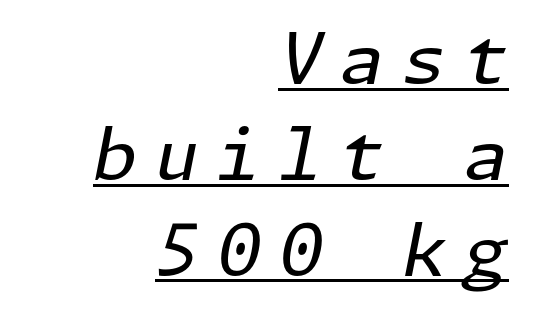
The image shows 71 px regular-weight type, italic (leaning right); set right-aligned, normal line spacing (1.35x), unusually wide letter spacing (+0.25 em), underlined; low stroke contrast and a medium x-height.
